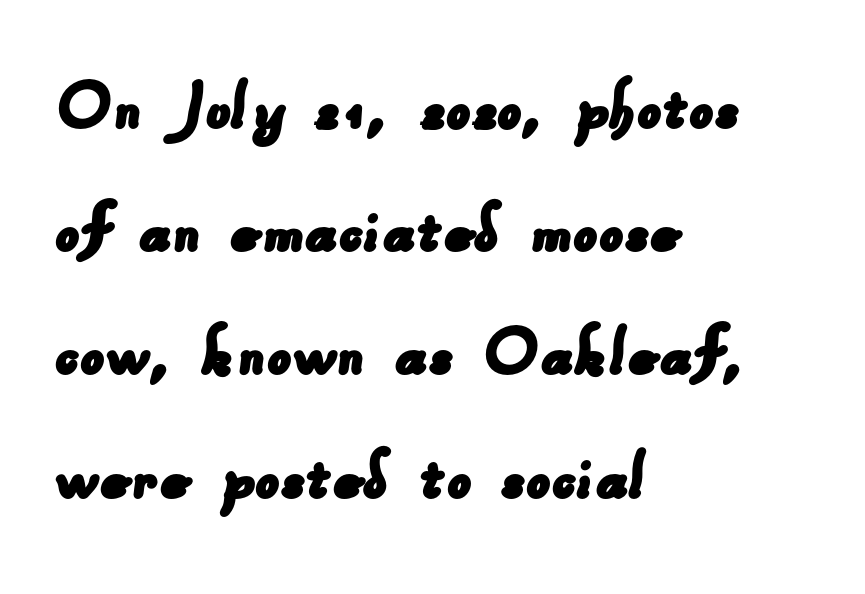
Q: Is the typeface a serif or a sans-serif typeface? A: Sans-serif.
Q: Is the text underlined? A: No.
Q: How is the paragraph aligned? A: Left-aligned.
Q: Is the spacing between letters normal or unusually wide? A: Normal.
Q: Is the spacing between lines tight, normal or loose? A: Normal.
Q: Width (condensed, normal, or wide)? A: Normal.
Q: Stroke contrast? A: Low.
Q: x-height? A: Small.
Q: Monospaced? A: No.
